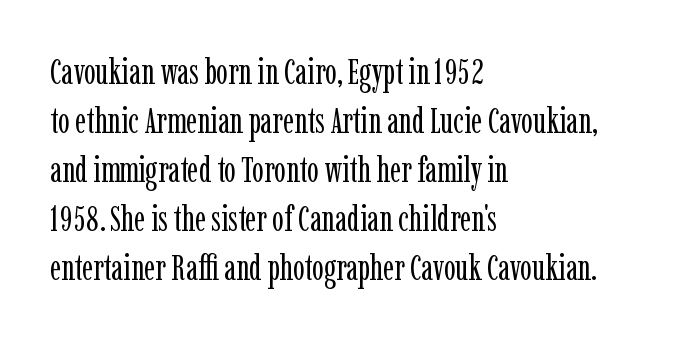
{"serif": "yes", "italic": "no", "bold": "no", "weight": "regular", "width": "condensed", "stroke_contrast": "low", "x_height": "medium", "monospaced": "no", "underline": "no", "align": "left", "line_spacing": "normal", "line_spacing_ratio": 1.4, "letter_spacing": "normal", "letter_spacing_em": 0.0, "glyph_px": 35}
